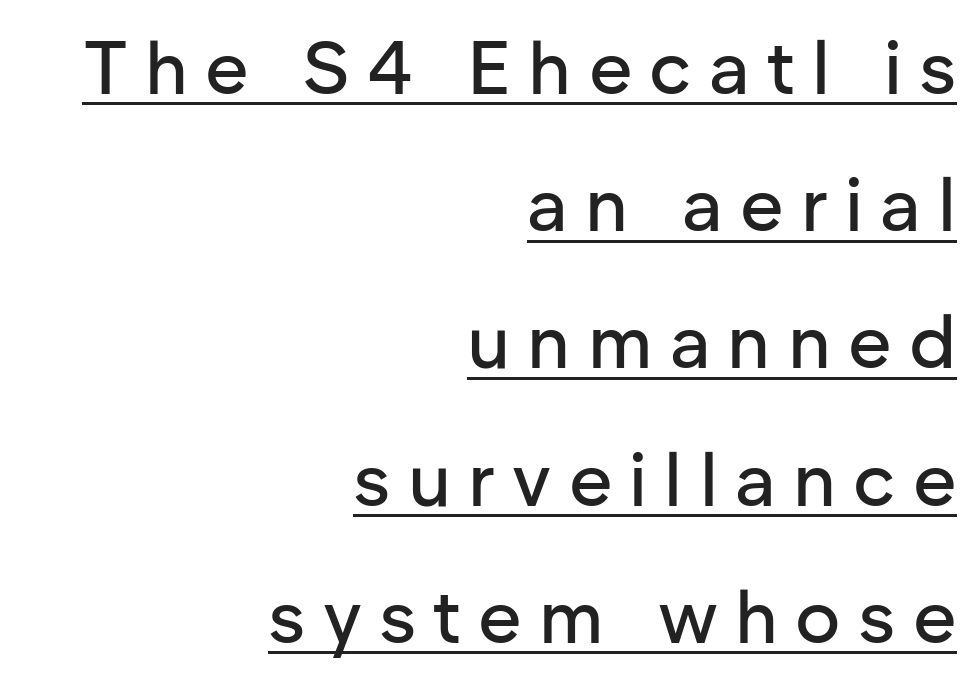
Unlike italic type, these characters show no tilt at all. How are the letters spaced? Widely, with obvious added tracking. The face used here appears with an underline applied. Varying glyph widths throughout — classic text-font behaviour.
